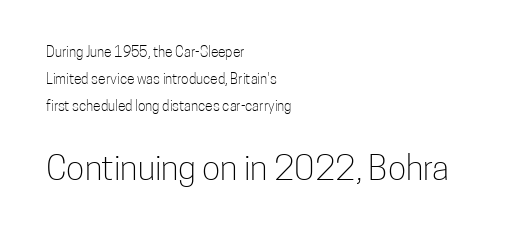
Q: Is the text bold? A: No.
Q: Is the text italic (slanted)? A: No, it is upright.
Q: Is the typeface a serif or a sans-serif typeface? A: Sans-serif.
Q: Is the text underlined? A: No.
Q: How is the paragraph aligned? A: Left-aligned.
Q: Is the spacing between letters normal or unusually wide? A: Normal.
Q: Is the spacing between lines tight, normal or loose? A: Loose.
Q: Which block of text is set in a larger size, the first (top) or the second (bottom)? A: The second (bottom) one.
Q: Width (condensed, normal, or wide)? A: Condensed.
Q: Stroke contrast? A: Low.
Q: x-height? A: Medium.
Q: Monospaced? A: No.
